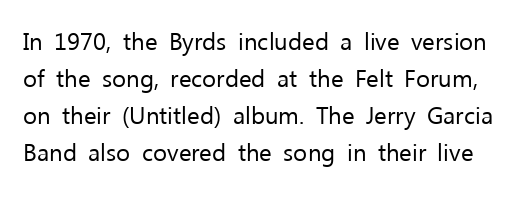
The image shows 24 px text type, upright; set normal line spacing (1.54x), normal letter spacing, not underlined.
